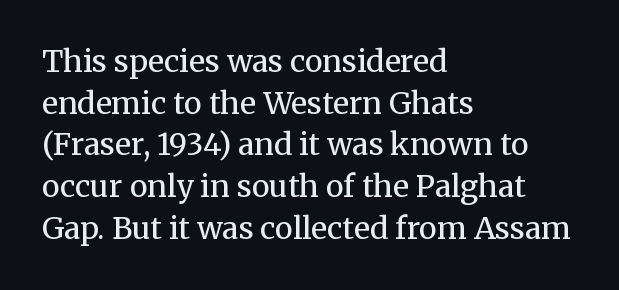
Q: Is the text bold? A: No.
Q: Is the text italic (slanted)? A: No, it is upright.
Q: Is the typeface a serif or a sans-serif typeface? A: Serif.
Q: Is the text underlined? A: No.
Q: How is the paragraph aligned? A: Left-aligned.
Q: Is the spacing between letters normal or unusually wide? A: Normal.
Q: Is the spacing between lines tight, normal or loose? A: Normal.
Q: Width (condensed, normal, or wide)? A: Normal.
Q: Stroke contrast? A: Medium.
Q: x-height? A: Medium.
Q: Monospaced? A: No.
